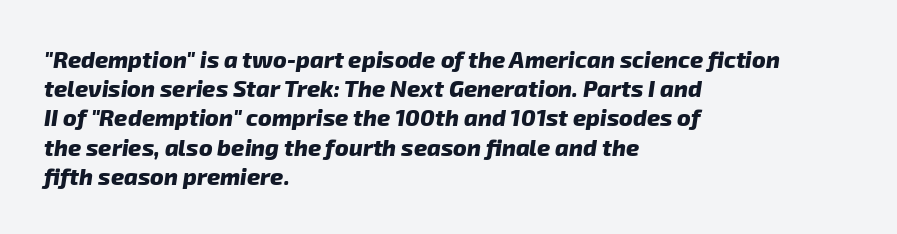
The foot of each line stays bare and open. The glyphs have the mass of a bold cut. This block has exactly the height ordinary leading produces. What stands out about the letter spacing? Nothing — it is the standard amount. In CSS terms this would be text-align: left.
